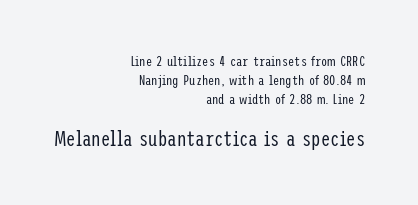
Here the glyphs are tracked normally, forming tight word shapes. Descenders are the only things crossing below the line. The space between consecutive lines is moderate. The paragraph shown leans on its right margin. No chunkiness to these letters — they're not bold. Typesetter's note — lower block bumped up in size, upper block left smaller.
